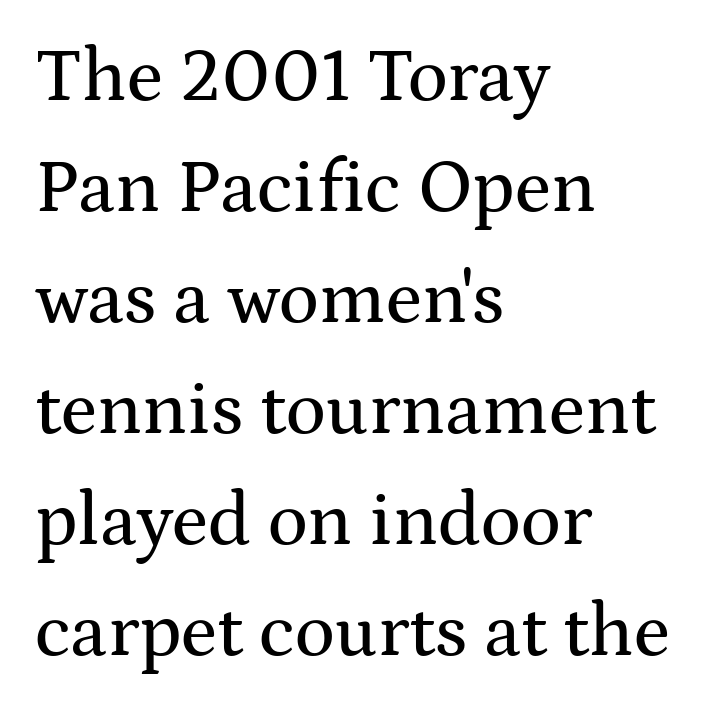
The image shows 75 px wide serif type, upright; set left-aligned, normal line spacing (1.48x), normal letter spacing, not underlined; medium stroke contrast and a medium x-height.
